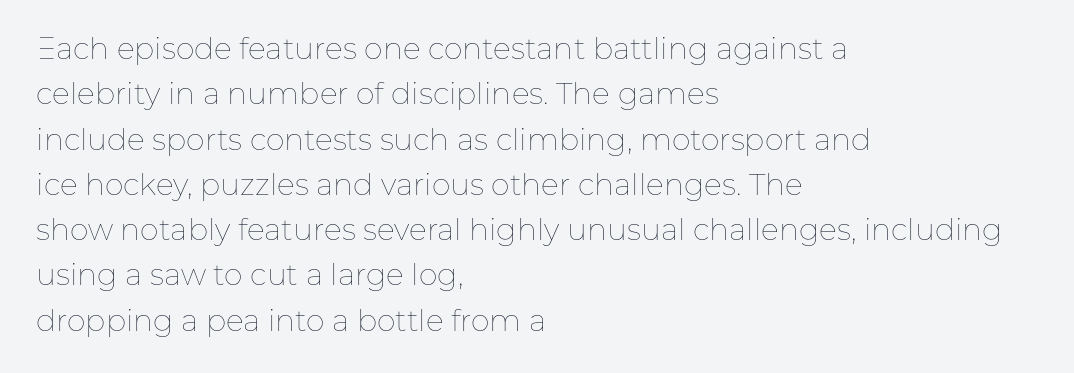
Q: Is the text bold? A: No.
Q: Is the text italic (slanted)? A: No, it is upright.
Q: Is the text underlined? A: No.
Q: How is the paragraph aligned? A: Left-aligned.
Q: Is the spacing between letters normal or unusually wide? A: Normal.
Q: Is the spacing between lines tight, normal or loose? A: Normal.
Q: Width (condensed, normal, or wide)? A: Normal.
Q: Stroke contrast? A: Low.
Q: x-height? A: Medium.
Q: Monospaced? A: No.
